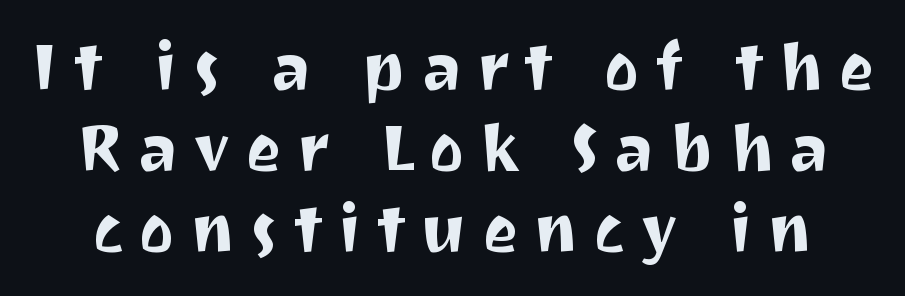
These lines were composed using upright roman letters. Observe the absence of serifs on each vertical stroke in this sample. Do the characters align in a grid? No, the font is proportional. The space directly below the letters is spotless. The face used here is rendered with a markedly widened letterfit.
